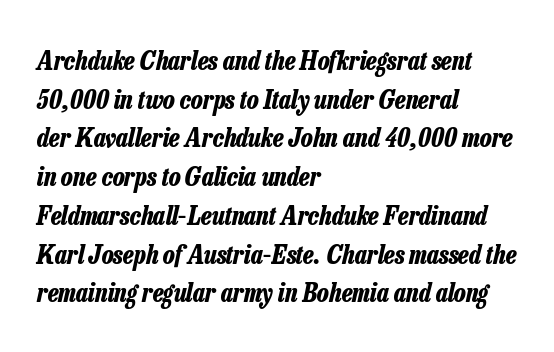
Q: Is the text bold? A: Yes.
Q: Is the text italic (slanted)? A: Yes, it leans right by about 13 degrees.
Q: Is the text underlined? A: No.
Q: How is the paragraph aligned? A: Left-aligned.
Q: Is the spacing between letters normal or unusually wide? A: Normal.
Q: Is the spacing between lines tight, normal or loose? A: Normal.
